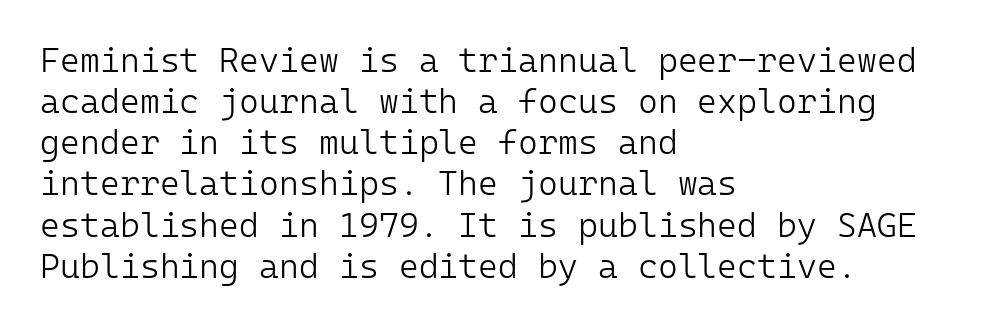
Q: Is the text bold? A: No.
Q: Is the text italic (slanted)? A: No, it is upright.
Q: Is the typeface a serif or a sans-serif typeface? A: Sans-serif.
Q: Is the text underlined? A: No.
Q: How is the paragraph aligned? A: Left-aligned.
Q: Is the spacing between letters normal or unusually wide? A: Normal.
Q: Width (condensed, normal, or wide)? A: Normal.
Q: Stroke contrast? A: Low.
Q: x-height? A: Medium.
Q: Monospaced? A: Yes.
